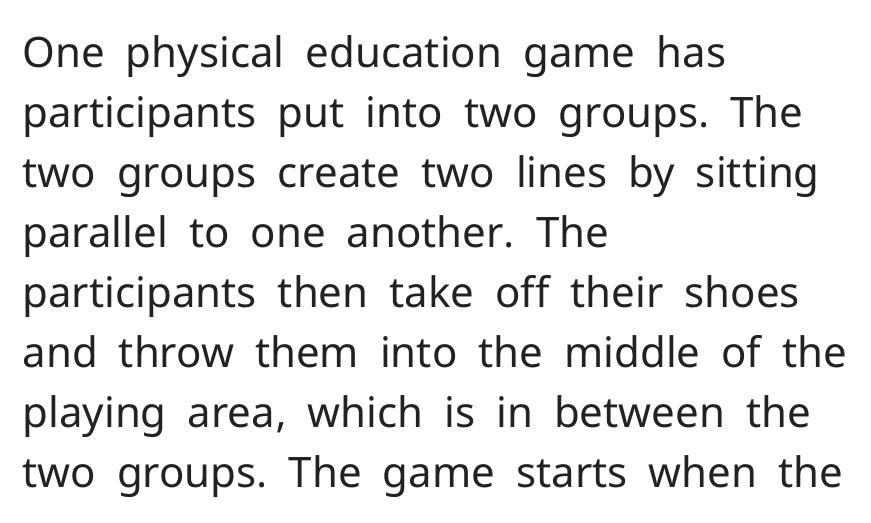
{"serif": "no", "italic": "no", "bold": "no", "weight": "regular", "width": "normal", "stroke_contrast": "low", "x_height": "medium", "monospaced": "no", "underline": "no", "align": "left", "line_spacing": "normal", "line_spacing_ratio": 1.43, "letter_spacing": "normal", "letter_spacing_em": 0.0, "glyph_px": 42}
